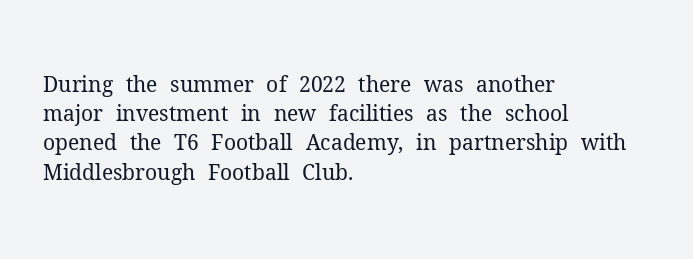
The image shows 21 px text type, upright; set left-aligned, normal line spacing (1.39x), normal letter spacing, not underlined.
